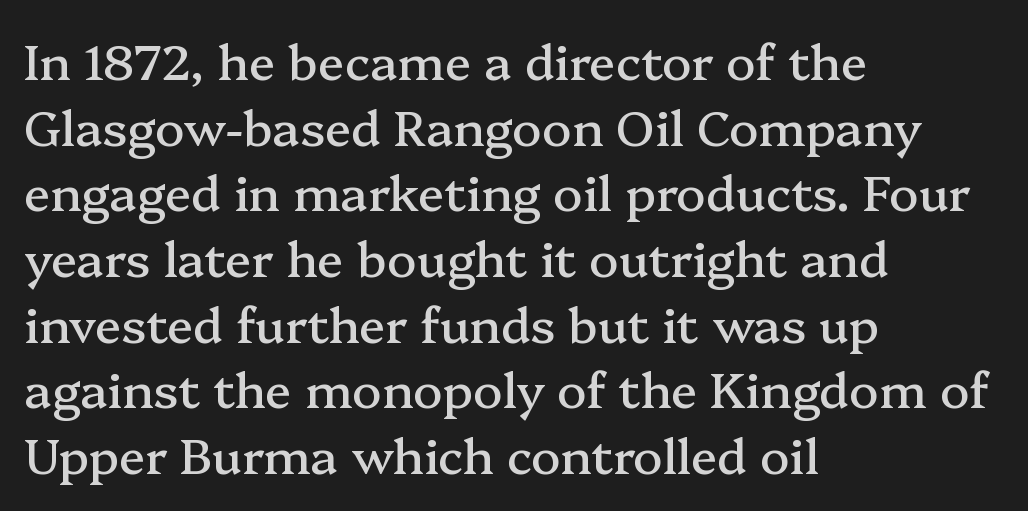
{"serif": "yes", "italic": "no", "width": "normal", "stroke_contrast": "medium", "x_height": "medium", "monospaced": "no", "underline": "no", "align": "left", "line_spacing": "normal", "line_spacing_ratio": 1.34, "letter_spacing": "normal", "letter_spacing_em": 0.0, "glyph_px": 49}
